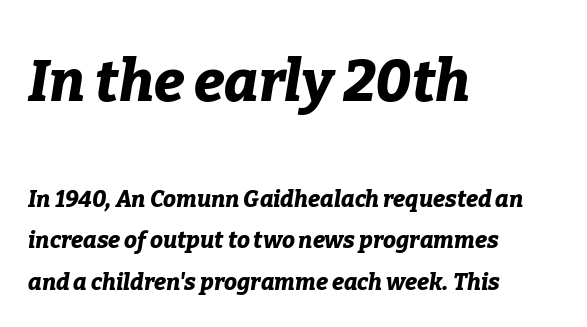
{"italic": "yes", "lean": "right", "slant_degrees": 9, "bold": "yes", "weight": "bold", "width": "normal", "stroke_contrast": "low", "x_height": "medium", "monospaced": "no", "underline": "no", "align": "left", "line_spacing_ratio": 1.79, "letter_spacing": "normal", "letter_spacing_em": 0.0, "larger_block": "first", "size_ratio": 2.52, "glyph_px": 58}
